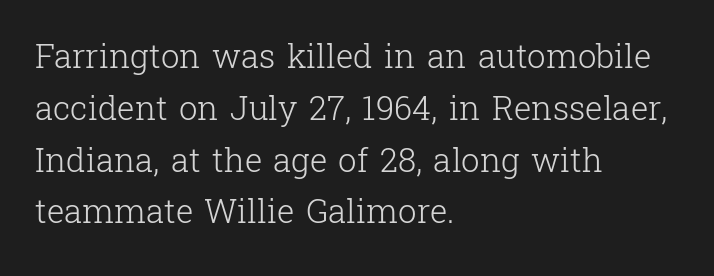
Weight class: somewhere from thin through regular. These lines are composed in type with serifs. Think of a printed novel: that variable character pitch is what you see here. The passage shown has conventional tracking throughout. Which margin do the lines hug? The left one — the right edge is uneven. Normally led — the rows are evenly, conventionally spaced.
